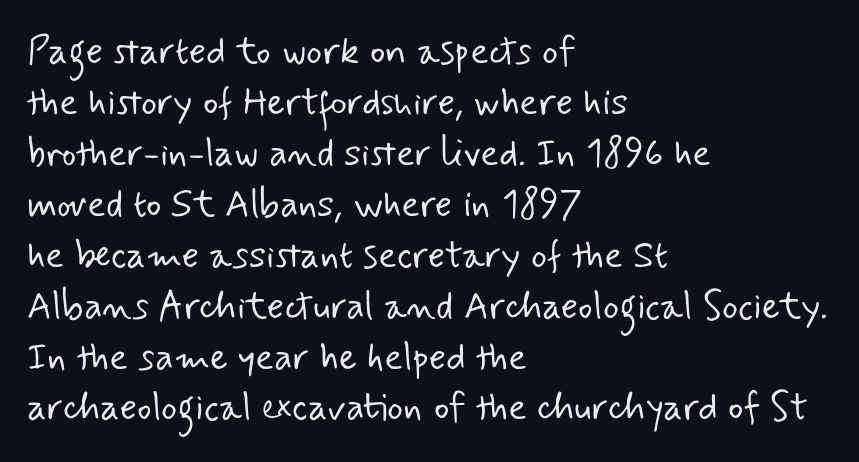
{"serif": "no", "bold": "no", "weight": "light", "width": "normal", "stroke_contrast": "low", "x_height": "small", "monospaced": "no", "underline": "no", "align": "left", "line_spacing": "normal", "line_spacing_ratio": 1.34, "letter_spacing": "normal", "letter_spacing_em": 0.0, "glyph_px": 38}
